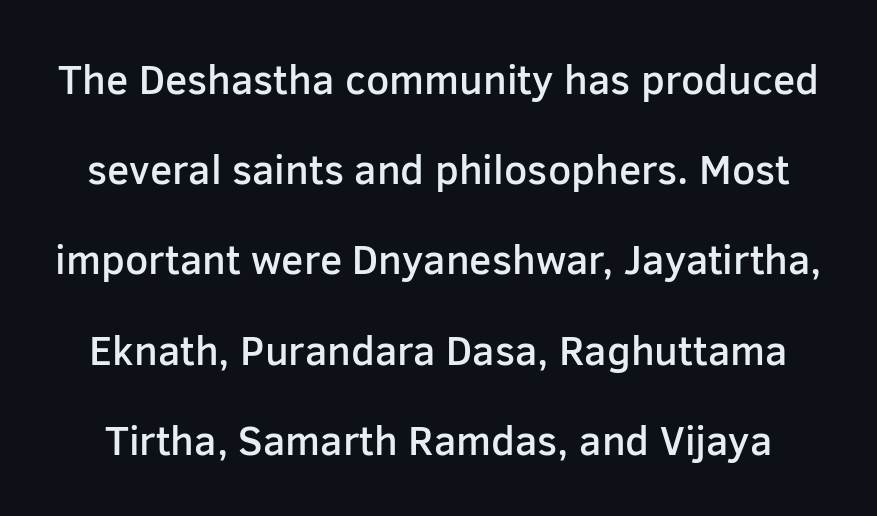
{"serif": "no", "italic": "no", "bold": "semi", "weight": "semibold", "width": "normal", "stroke_contrast": "low", "x_height": "medium", "monospaced": "no", "underline": "no", "line_spacing": "loose", "line_spacing_ratio": 2.2, "letter_spacing": "normal", "letter_spacing_em": 0.0, "glyph_px": 41}
